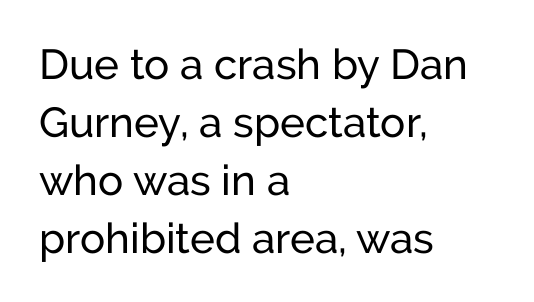
{"serif": "no", "italic": "no", "bold": "no", "weight": "regular", "width": "normal", "stroke_contrast": "low", "x_height": "medium", "monospaced": "no", "underline": "no", "align": "left", "line_spacing": "normal", "line_spacing_ratio": 1.38, "letter_spacing": "normal", "letter_spacing_em": 0.0, "glyph_px": 42}
